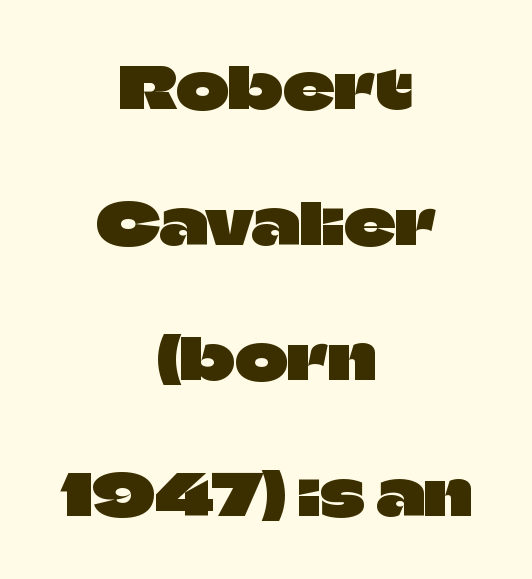
Do the letters lean? They stand straight. Does the type have serifs? No, each stem ends abruptly. Spacing verdict: proportional, widths tailored to each character. The glyphs are unaccompanied by any horizontal stroke below them.
